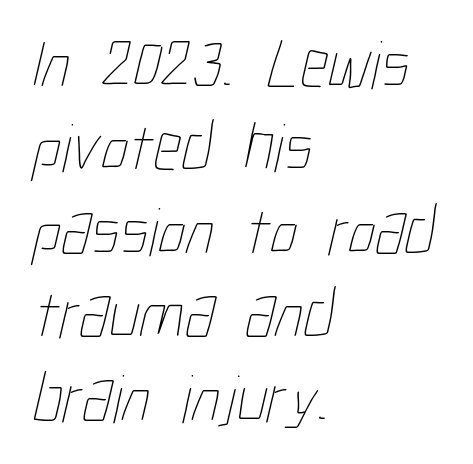
Q: Is the text bold? A: No.
Q: Is the text underlined? A: No.
Q: How is the paragraph aligned? A: Left-aligned.
Q: Is the spacing between letters normal or unusually wide? A: Normal.
Q: Width (condensed, normal, or wide)? A: Condensed.
Q: Stroke contrast? A: Low.
Q: x-height? A: Medium.
Q: Monospaced? A: No.
